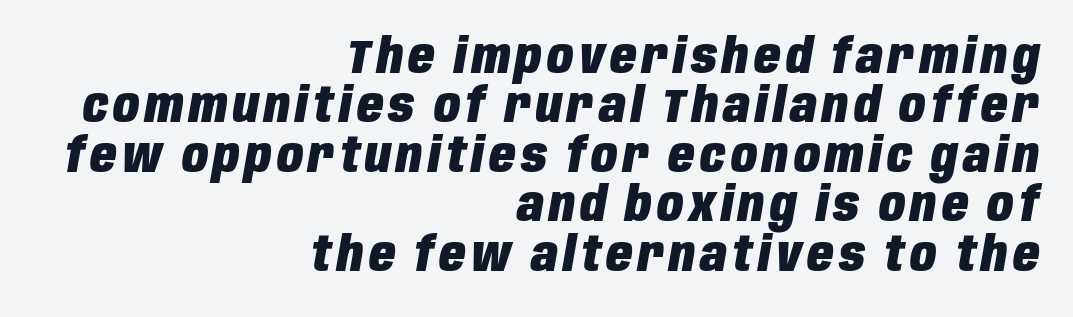
{"italic": "yes", "lean": "right", "slant_degrees": 10, "bold": "yes", "weight": "heavy", "width": "condensed", "stroke_contrast": "low", "x_height": "large", "monospaced": "no", "underline": "no", "align": "right", "line_spacing": "tight", "line_spacing_ratio": 1.03, "glyph_px": 48}
